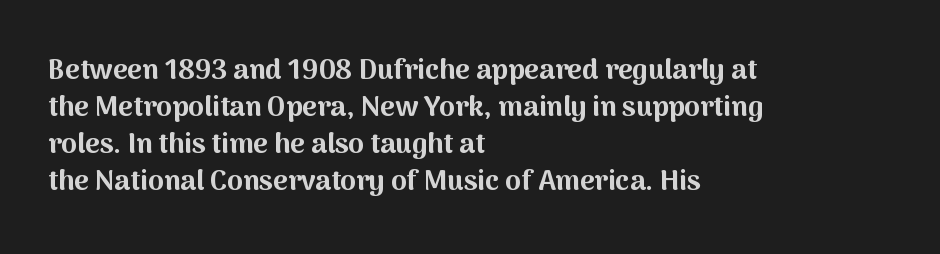
Q: Is the text bold? A: Yes.
Q: Is the text italic (slanted)? A: No, it is upright.
Q: Is the typeface a serif or a sans-serif typeface? A: Sans-serif.
Q: Is the text underlined? A: No.
Q: How is the paragraph aligned? A: Left-aligned.
Q: Is the spacing between letters normal or unusually wide? A: Normal.
Q: Is the spacing between lines tight, normal or loose? A: Normal.
Q: Width (condensed, normal, or wide)? A: Normal.
Q: Stroke contrast? A: Medium.
Q: x-height? A: Medium.
Q: Monospaced? A: No.
